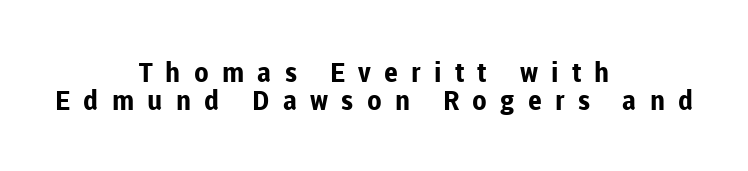
This is the regular roman posture of the typeface. The rendering uses a bold face; every stroke is thick and dark. The passage shown has open, widely tracked lettering throughout. A bare baseline throughout the passage. The rendering positions every line midway between the sides.
